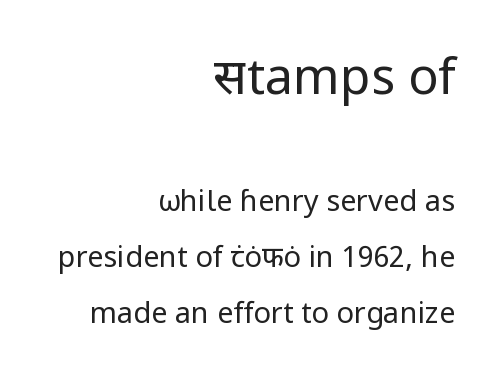
Are there feet on the stems? There aren't — it's a sans. Stroke mass is kept to a normal reading level or below. Each letter keeps its own natural width here, so spacing adapts to shape. A student would call this right alignment; a typographer would say flush right, rag left. Does the bottom block carry the larger type? No, the top block does. Underlining? Definitely not there.
